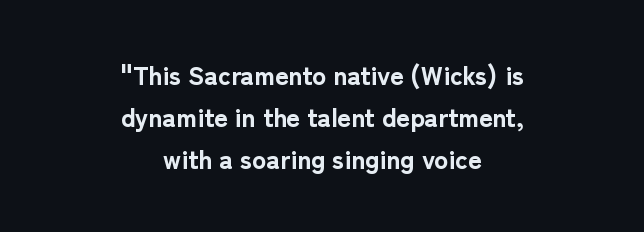
{"italic": "no", "bold": "yes", "underline": "no", "align": "center", "line_spacing": "normal", "line_spacing_ratio": 1.62, "letter_spacing": "normal", "letter_spacing_em": 0.0, "glyph_px": 26}
